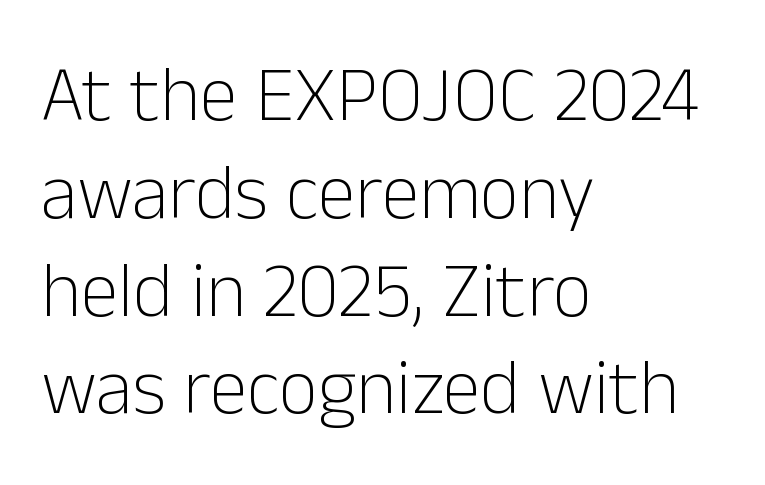
A bare baseline throughout the passage. Regarding serifs, this sample does without them. Counters stay open thanks to moderate or lighter strokes. Leftover space on each line is placed entirely after the last word. Every character sits straight up, as roman type does. Varying glyph widths throughout — classic text-font behaviour.
